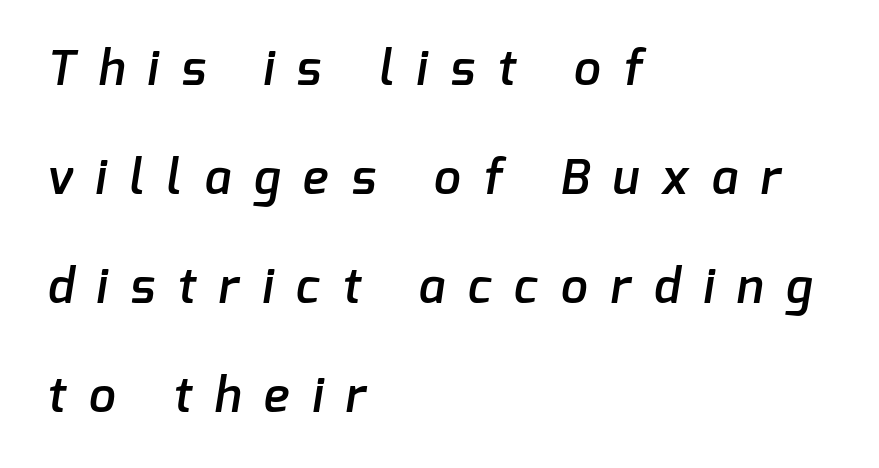
Q: Is the text bold? A: Semi-bold.
Q: Is the typeface a serif or a sans-serif typeface? A: Sans-serif.
Q: Is the text underlined? A: No.
Q: How is the paragraph aligned? A: Left-aligned.
Q: Is the spacing between letters normal or unusually wide? A: Unusually wide.
Q: Is the spacing between lines tight, normal or loose? A: Loose.
Q: Width (condensed, normal, or wide)? A: Normal.
Q: Stroke contrast? A: Low.
Q: x-height? A: Medium.
Q: Monospaced? A: No.
